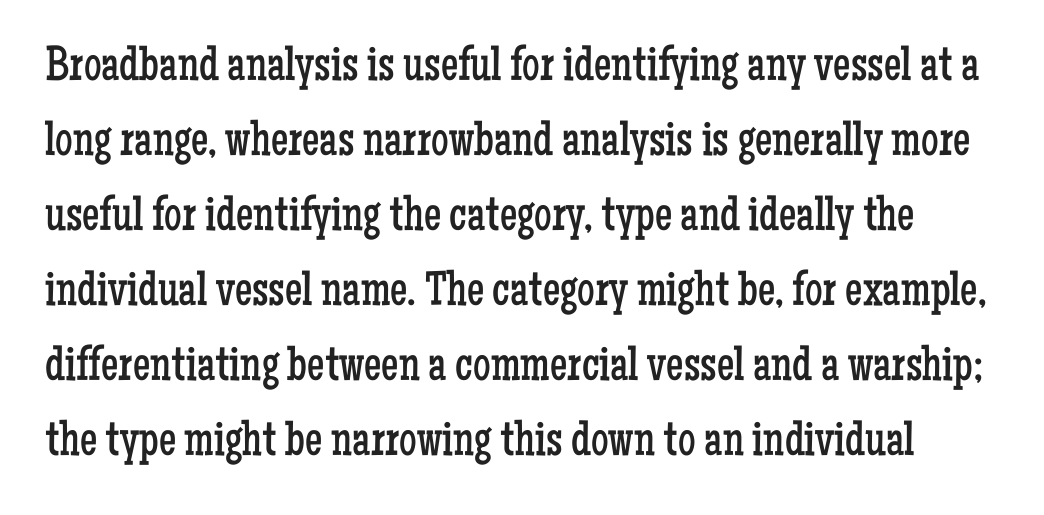
The letters carry serifs — small finishing strokes at the ends of their stems. The face used here is proportionally spaced, like ordinary book or web type. The letterforms sit shoulder to shoulder at normal distance. What's the leading like? Ordinary, nothing unusual.
